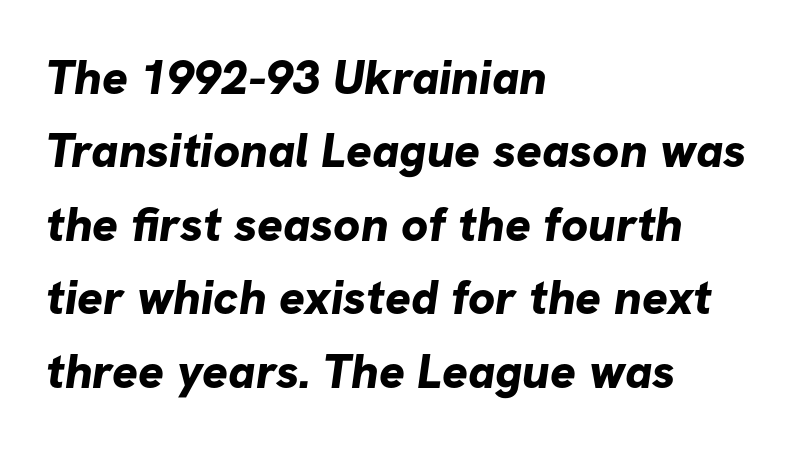
The image shows 48 px bold sans-serif type; set left-aligned, normal line spacing (1.53x), normal letter spacing, not underlined; low stroke contrast and a medium x-height.
